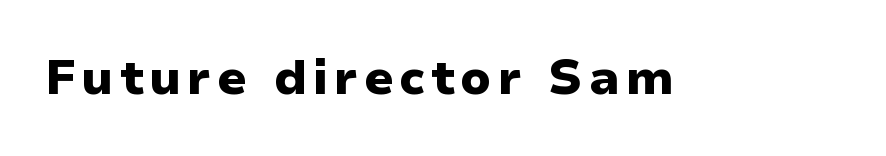
Q: Is the text bold? A: Yes.
Q: Is the text italic (slanted)? A: No, it is upright.
Q: Is the typeface a serif or a sans-serif typeface? A: Sans-serif.
Q: Is the text underlined? A: No.
Q: Width (condensed, normal, or wide)? A: Normal.
Q: Stroke contrast? A: Low.
Q: x-height? A: Medium.
Q: Monospaced? A: No.
